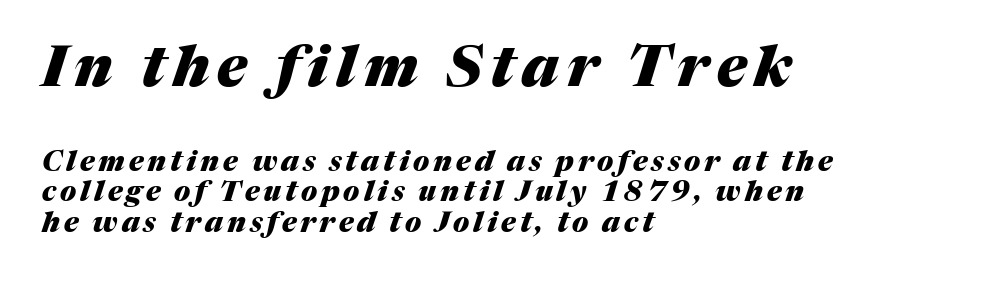
Chunky letters — that's bold for sure. Varying glyph widths throughout — classic text-font behaviour. The line-height multiplier appears low, near solid setting. The strip under each line holds only bare page. When letters slant like this, we call the style italic.
